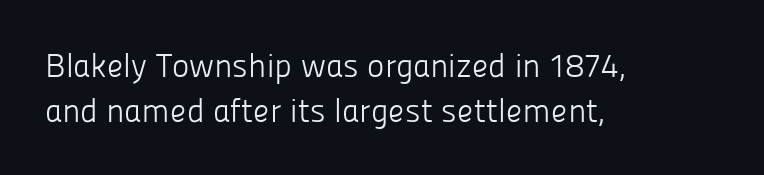
Style check: upright. A typesetter would call this leading conventional body-copy spacing. Is the type heavy? It reads as light-to-regular instead. Does the type have serifs? No, each stem ends abruptly. Compared with typical body copy, the letter spacing here is the same. The paragraph has a hard left edge and a soft right edge.
